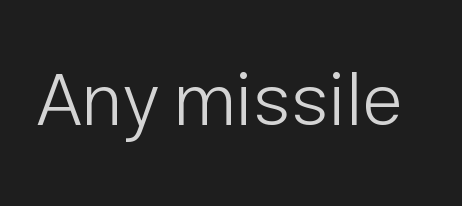
Q: Is the text bold? A: No.
Q: Is the text italic (slanted)? A: No, it is upright.
Q: Is the typeface a serif or a sans-serif typeface? A: Sans-serif.
Q: Is the text underlined? A: No.
Q: Is the spacing between letters normal or unusually wide? A: Normal.
Q: Width (condensed, normal, or wide)? A: Normal.
Q: Stroke contrast? A: Low.
Q: x-height? A: Medium.
Q: Monospaced? A: No.
